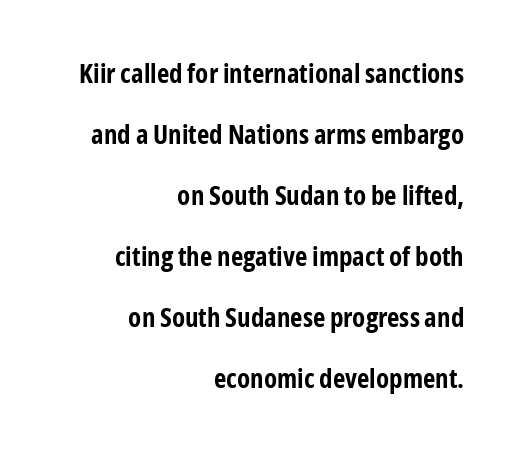
Line endings align vertically; line beginnings do not. Leading: increased. Type without underlining. These lines were composed using upright roman letters. Each word holds together tightly as a unit, with standard inter-letter gaps. Does the weight exceed regular? Yes, all the way to bold.
